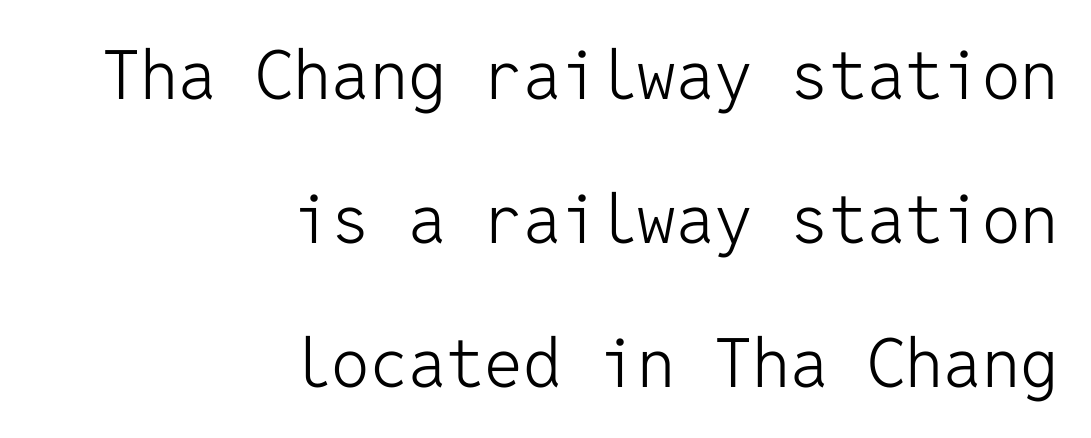
{"serif": "no", "italic": "no", "bold": "no", "weight": "light", "width": "normal", "stroke_contrast": "low", "x_height": "medium", "monospaced": "yes", "underline": "no", "align": "right", "line_spacing": "loose", "line_spacing_ratio": 2.12, "letter_spacing": "normal", "letter_spacing_em": 0.0, "glyph_px": 68}
